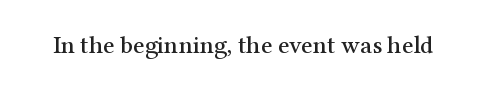
Q: Is the text italic (slanted)? A: No, it is upright.
Q: Is the text underlined? A: No.
Q: Is the spacing between letters normal or unusually wide? A: Normal.
